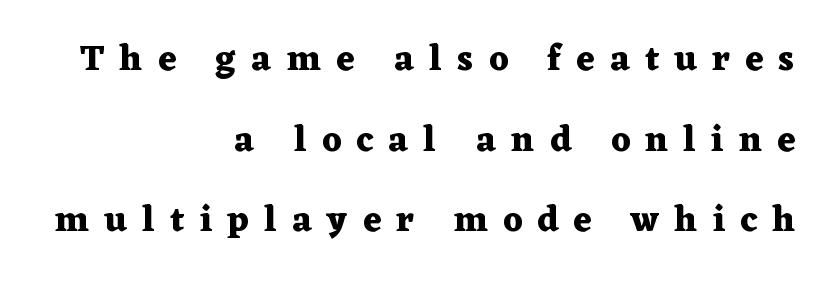
The image shows 36 px heavy, wide serif type, upright; set right-aligned, loose line spacing (2.24x), unusually wide letter spacing (+0.42 em), not underlined; medium stroke contrast and a medium x-height.
